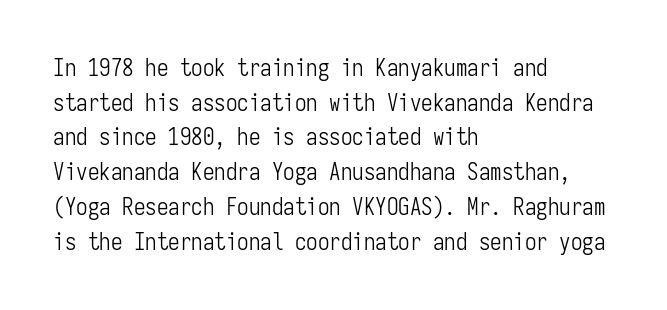
Q: Is the text bold? A: No.
Q: Is the text italic (slanted)? A: No, it is upright.
Q: Is the text underlined? A: No.
Q: How is the paragraph aligned? A: Left-aligned.
Q: Is the spacing between letters normal or unusually wide? A: Normal.
Q: Is the spacing between lines tight, normal or loose? A: Normal.
